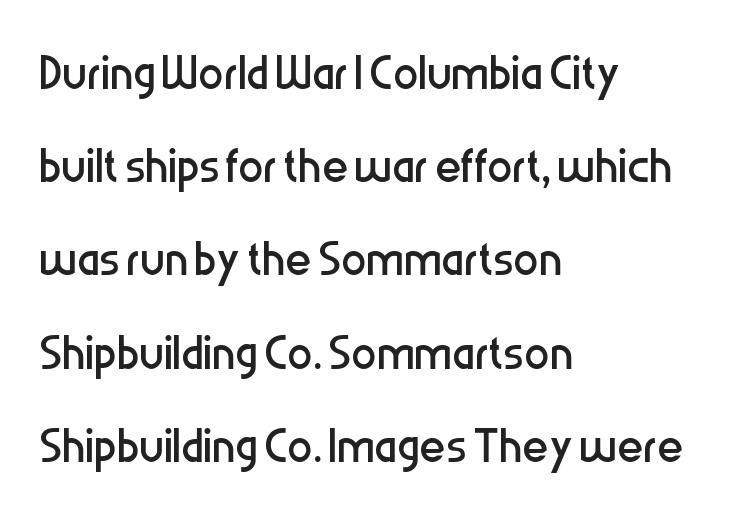
The cut favours lightness, reaching ordinary text weight at its darkest. Each letter keeps its own natural width here, so spacing adapts to shape. Check where the strokes stop: nothing finishes them off — pure sans. How would I describe the line gaps? Plain and ordinary. Characters follow at the spacing the type designer built in.
